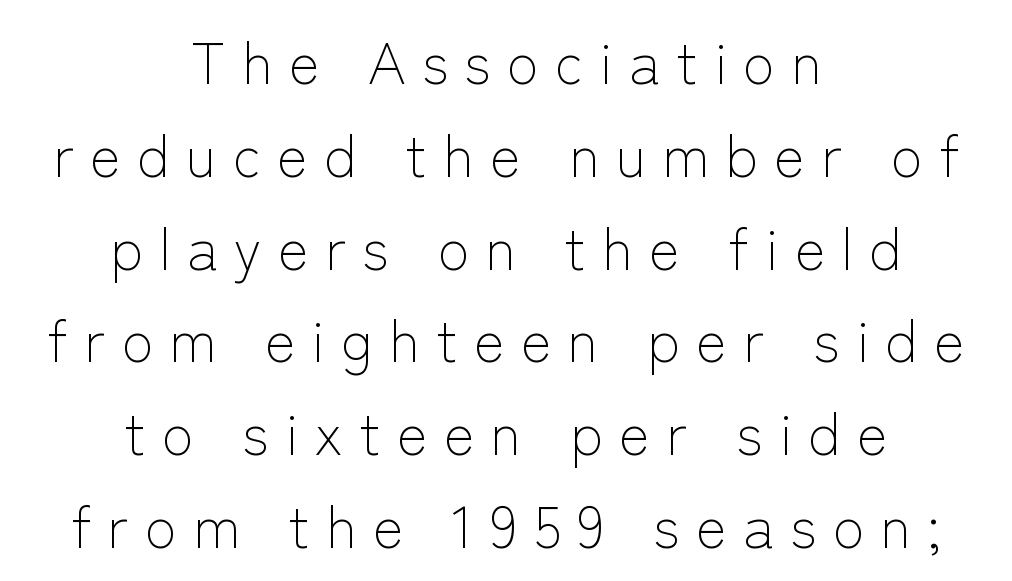
{"serif": "no", "italic": "no", "bold": "no", "weight": "light", "width": "normal", "stroke_contrast": "low", "x_height": "medium", "monospaced": "no", "underline": "no", "align": "center", "line_spacing": "normal", "line_spacing_ratio": 1.6, "letter_spacing": "wide", "letter_spacing_em": 0.28, "glyph_px": 58}
